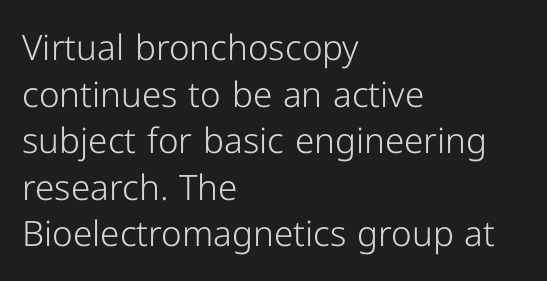
{"serif": "no", "italic": "no", "bold": "no", "weight": "light", "width": "normal", "stroke_contrast": "low", "x_height": "medium", "monospaced": "no", "underline": "no", "align": "left", "line_spacing": "normal", "line_spacing_ratio": 1.33, "letter_spacing": "normal", "letter_spacing_em": 0.0, "glyph_px": 35}
